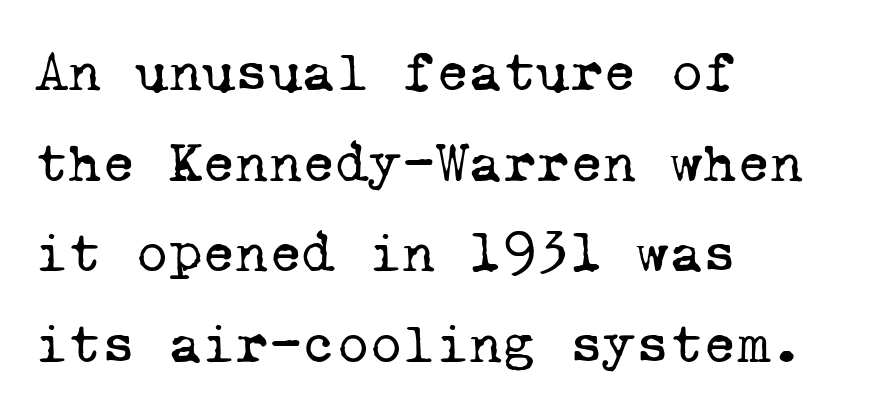
The letters march in equal steps, a hallmark of fixed-pitch type. A clean baseline with only descenders dipping below it. These lines are set flush left with a ragged right edge. Observe the ordinary spacing: letters are neighbours, not strangers. One glance says typical: line gaps are just what's usual. Yep, those are serifs on the letters.
